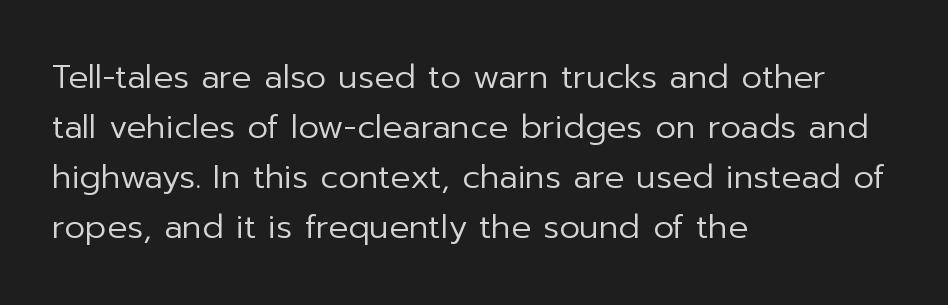
{"serif": "no", "italic": "no", "bold": "no", "weight": "regular", "width": "normal", "stroke_contrast": "low", "x_height": "medium", "monospaced": "no", "underline": "no", "align": "left", "line_spacing": "normal", "line_spacing_ratio": 1.52, "letter_spacing": "normal", "letter_spacing_em": 0.0, "glyph_px": 33}
